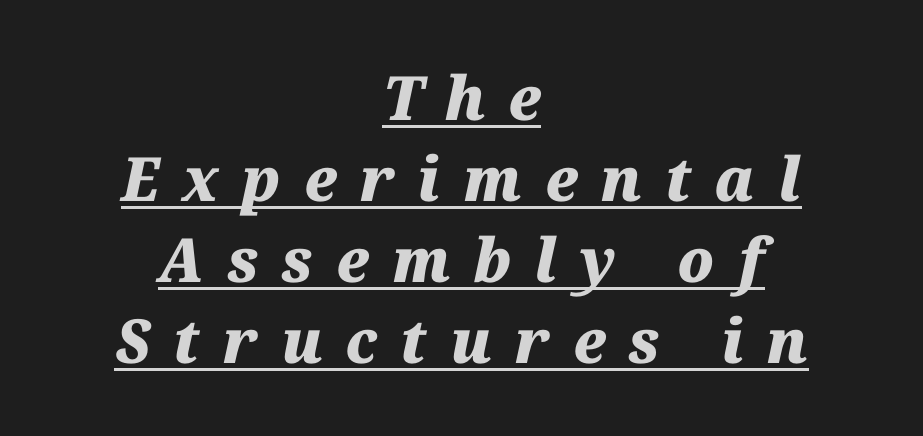
Q: Is the text bold? A: Yes.
Q: Is the text italic (slanted)? A: Yes, it leans right by about 12 degrees.
Q: Is the text underlined? A: Yes.
Q: How is the paragraph aligned? A: Centered.
Q: Is the spacing between letters normal or unusually wide? A: Unusually wide.
Q: Is the spacing between lines tight, normal or loose? A: Normal.
Q: Width (condensed, normal, or wide)? A: Normal.
Q: Stroke contrast? A: Medium.
Q: x-height? A: Medium.
Q: Monospaced? A: No.
